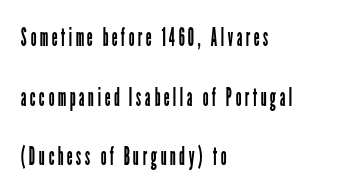
The image shows 26 px text type, upright; set left-aligned, loose line spacing (2.29x), not underlined.
